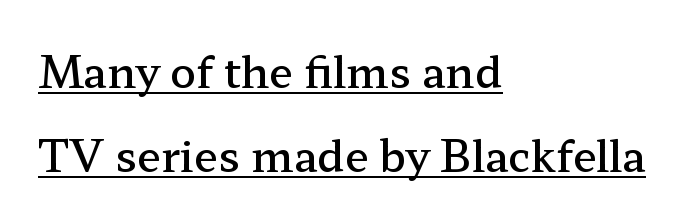
The image shows 43 px semibold, wide serif type, upright; set left-aligned, loose line spacing (1.95x), normal letter spacing, underlined; low stroke contrast and a medium x-height.
